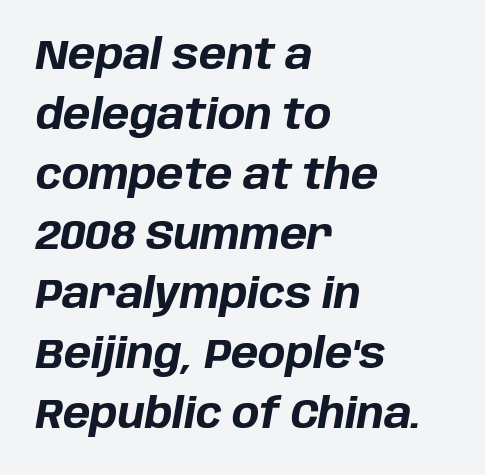
Character widths vary here, with narrow letters taking less room than wide ones. Caption: standard tracking, unaltered. Reading down the column, the eye jumps a familiar distance to each next line. Each glyph is drawn with heavy, bold strokes. A bare baseline throughout the passage.
